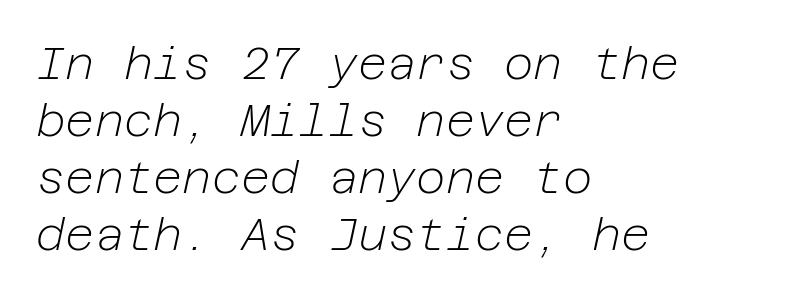
{"italic": "yes", "lean": "right", "slant_degrees": 12, "bold": "no", "weight": "light", "width": "normal", "stroke_contrast": "low", "x_height": "medium", "underline": "no", "align": "left", "line_spacing": "normal", "line_spacing_ratio": 1.27, "letter_spacing": "normal", "letter_spacing_em": 0.0, "glyph_px": 45}
